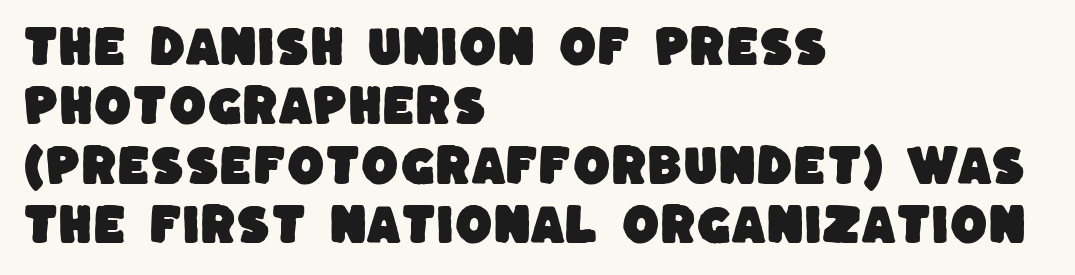
The passage shown is not underscored anywhere. There is no visible air inserted between adjacent glyphs. Nope, no serifs anywhere on these letters. Vertically, the passage feels balanced, rows spaced as you'd expect. A typesetter would call this proportional, since set widths differ per character.
